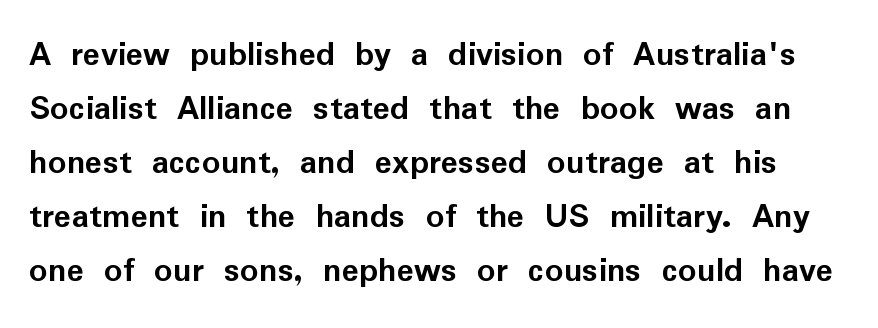
The image shows 36 px semibold sans-serif type, upright; set normal line spacing (1.5x), normal letter spacing, not underlined; low stroke contrast and a medium x-height.
